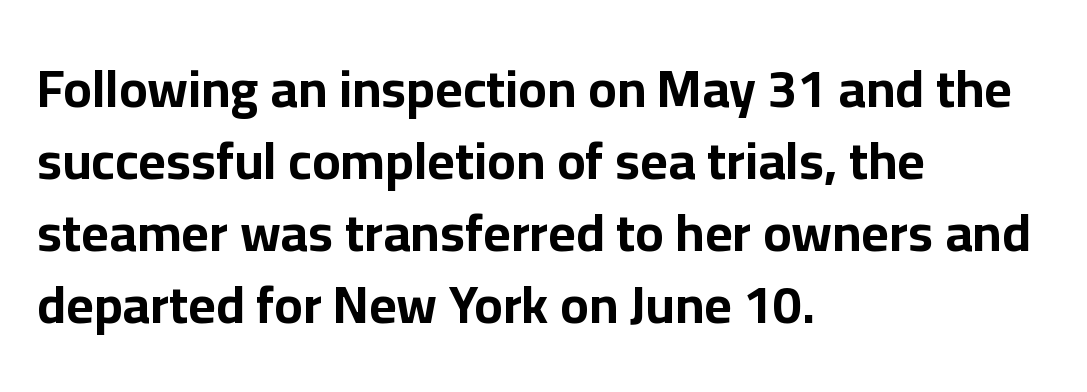
Q: Is the text bold? A: Yes.
Q: Is the text italic (slanted)? A: No, it is upright.
Q: Is the typeface a serif or a sans-serif typeface? A: Sans-serif.
Q: Is the text underlined? A: No.
Q: How is the paragraph aligned? A: Left-aligned.
Q: Is the spacing between letters normal or unusually wide? A: Normal.
Q: Is the spacing between lines tight, normal or loose? A: Normal.
Q: Width (condensed, normal, or wide)? A: Normal.
Q: Stroke contrast? A: Low.
Q: x-height? A: Medium.
Q: Monospaced? A: No.
